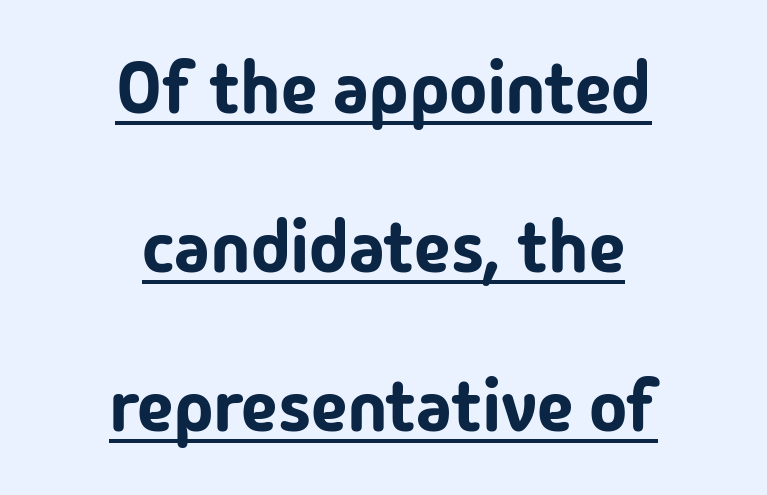
{"serif": "no", "italic": "no", "width": "normal", "stroke_contrast": "low", "x_height": "medium", "monospaced": "no", "underline": "yes", "align": "center", "line_spacing": "loose", "line_spacing_ratio": 2.21, "letter_spacing": "normal", "letter_spacing_em": 0.0, "glyph_px": 72}
